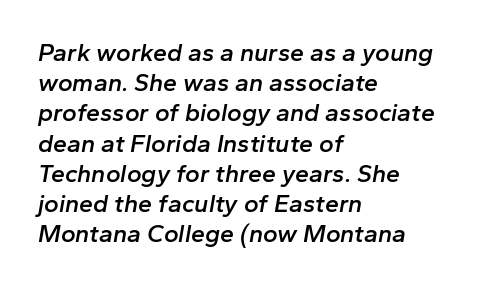
{"italic": "yes", "lean": "right", "slant_degrees": 10, "bold": "semi", "underline": "no", "align": "left", "line_spacing_ratio": 1.21, "letter_spacing": "normal", "letter_spacing_em": 0.0, "glyph_px": 25}
